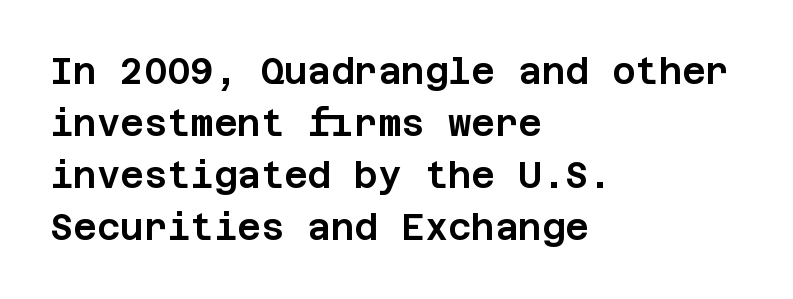
The image shows 36 px sans-serif type, upright; set left-aligned, normal line spacing (1.44x), normal letter spacing, not underlined; low stroke contrast and a large x-height.
